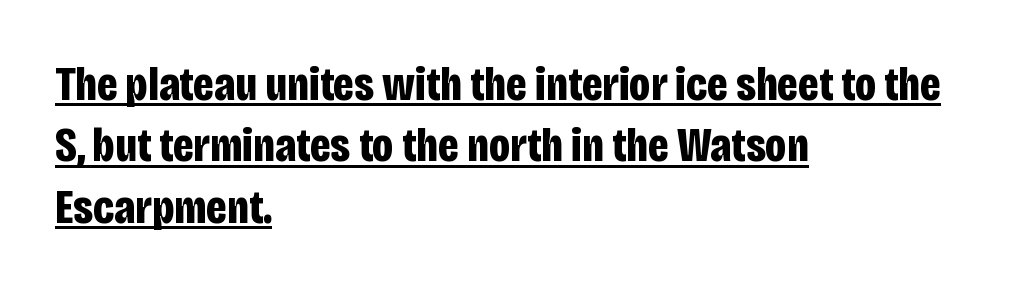
The image shows 48 px bold, condensed sans-serif type, upright; set left-aligned, normal line spacing (1.28x), normal letter spacing, underlined; low stroke contrast and a large x-height.
